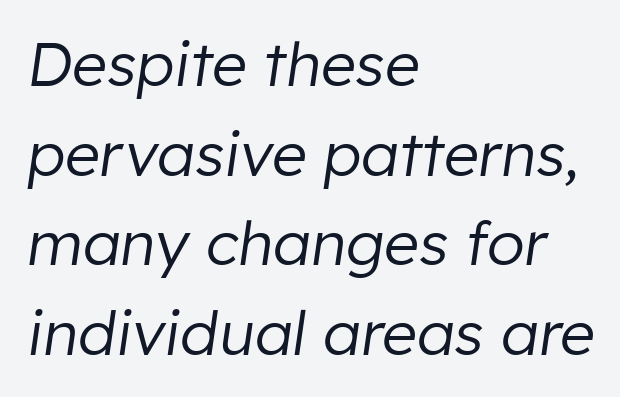
Inter-character spacing is left at the font's built-in metrics. Teacher's note: observe the even left margin — that is flush-left alignment. The face used here has a pronounced slope to its letters. Leading matches the norm, producing a regular column.
